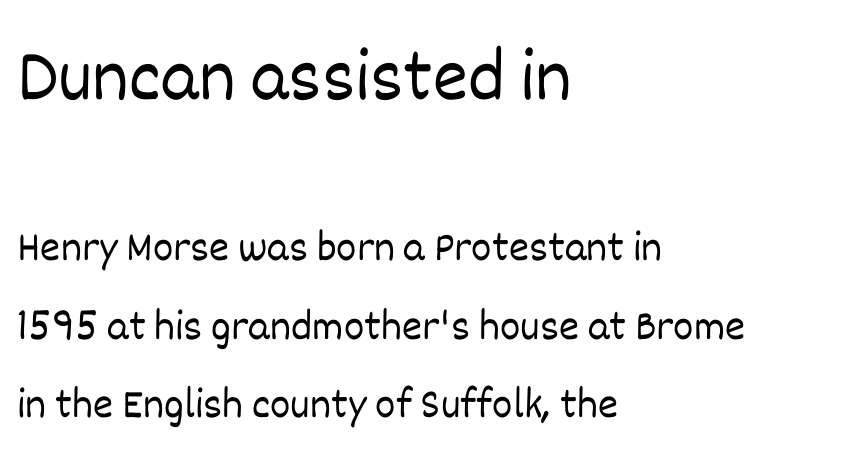
Spacing verdict: proportional, widths tailored to each character. The horizontal fit of the characters is conventional and even. These two chunks differ in scale, with the top chunk taking the larger measure. Unmarked baselines from the first word to the last. The cut favours lightness, reaching ordinary text weight at its darkest. The typesetter chose a ragged-right arrangement here.
